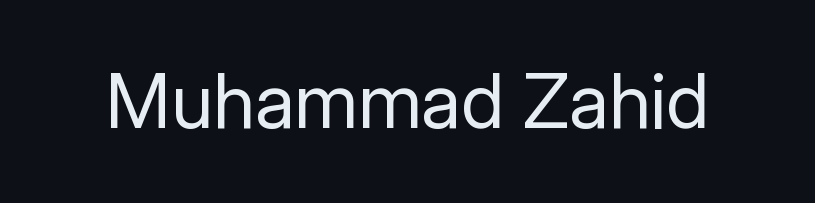
Q: Is the text bold? A: No.
Q: Is the text italic (slanted)? A: No, it is upright.
Q: Is the typeface a serif or a sans-serif typeface? A: Sans-serif.
Q: Is the text underlined? A: No.
Q: Is the spacing between letters normal or unusually wide? A: Normal.
Q: Width (condensed, normal, or wide)? A: Normal.
Q: Stroke contrast? A: Low.
Q: x-height? A: Medium.
Q: Monospaced? A: No.
